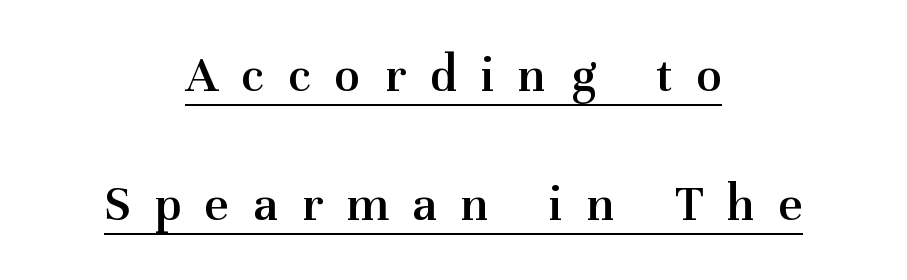
Look at the bottom of the vertical strokes: they flare into serifs here. Do the characters align in a grid? No, the font is proportional. The line-height multiplier appears high, well above default. Centered paragraph, ragged on both sides.
